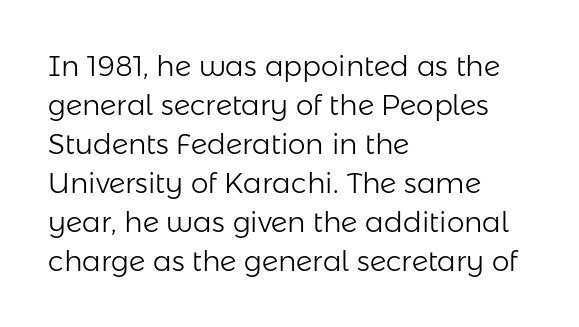
The image shows 28 px light sans-serif type, upright; set left-aligned, normal line spacing (1.39x), normal letter spacing, not underlined; low stroke contrast and a medium x-height.
